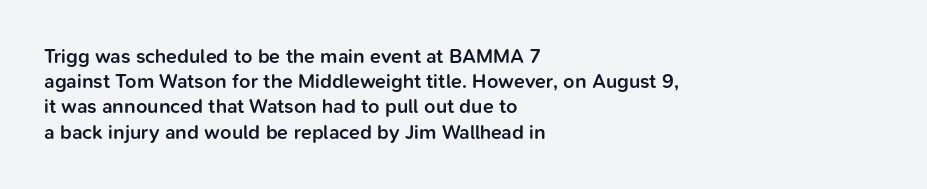
Caption: multi-line text, flush left, ragged right. Is the type bold? Partly — it's a semibold, heavier than regular but not fully bold. The rendering keeps characters at their native spacing. Is there any slant? The stems are plumb. Compared with typical paragraphs, the rows here are spaced about the same.
